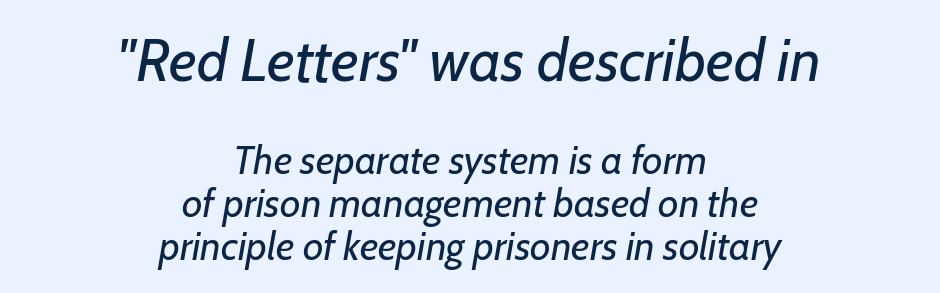
The image shows 60 px regular-weight type, italic (leaning right); set centered, tight line spacing (1.07x), normal letter spacing, not underlined; the first (top) block is 1.5x larger; low stroke contrast and a medium x-height.
